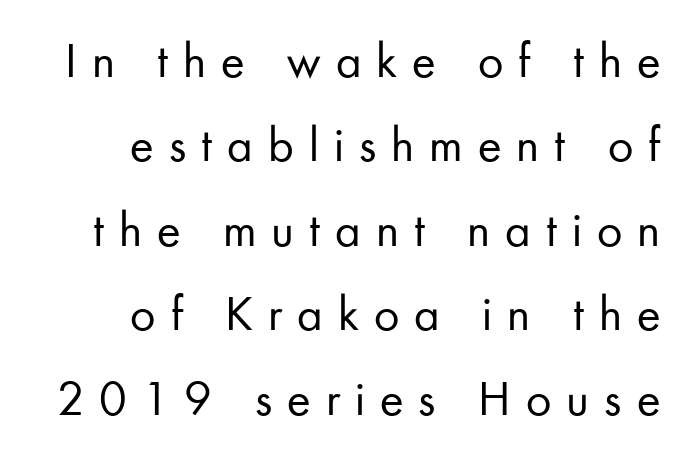
Q: Is the text bold? A: No.
Q: Is the text italic (slanted)? A: No, it is upright.
Q: Is the typeface a serif or a sans-serif typeface? A: Sans-serif.
Q: Is the text underlined? A: No.
Q: Is the spacing between letters normal or unusually wide? A: Unusually wide.
Q: Is the spacing between lines tight, normal or loose? A: Normal.
Q: Width (condensed, normal, or wide)? A: Normal.
Q: Stroke contrast? A: Low.
Q: x-height? A: Small.
Q: Monospaced? A: No.
